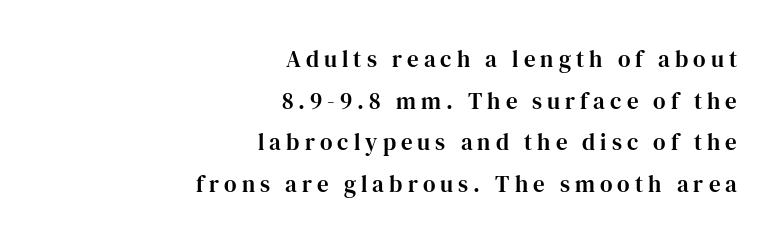
Q: Is the text italic (slanted)? A: No, it is upright.
Q: Is the text underlined? A: No.
Q: How is the paragraph aligned? A: Right-aligned.
Q: Is the spacing between letters normal or unusually wide? A: Unusually wide.
